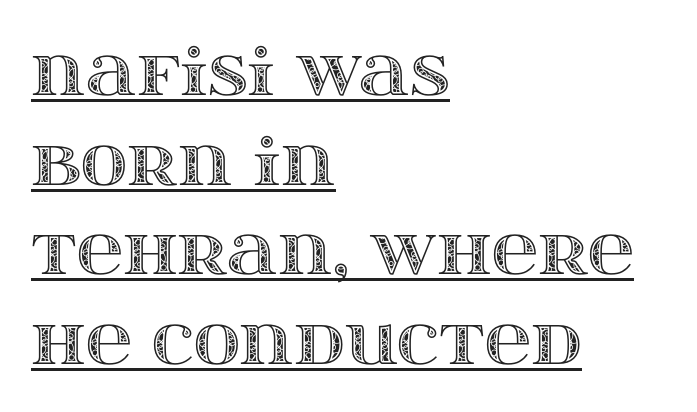
The image shows 64 px wide type, upright; set left-aligned, normal line spacing (1.4x), normal letter spacing, underlined; a large x-height.
